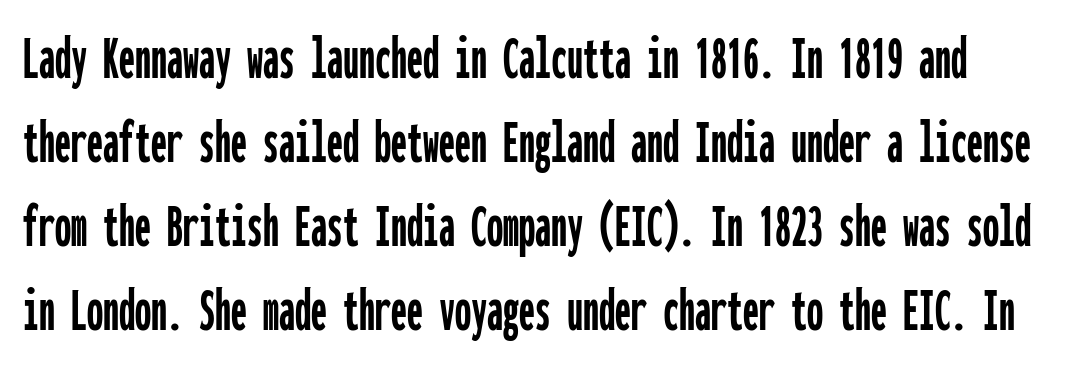
Q: Is the text italic (slanted)? A: No, it is upright.
Q: Is the typeface a serif or a sans-serif typeface? A: Sans-serif.
Q: Is the text underlined? A: No.
Q: Is the spacing between letters normal or unusually wide? A: Normal.
Q: Is the spacing between lines tight, normal or loose? A: Normal.
Q: Width (condensed, normal, or wide)? A: Condensed.
Q: Stroke contrast? A: Low.
Q: x-height? A: Medium.
Q: Monospaced? A: Yes.
